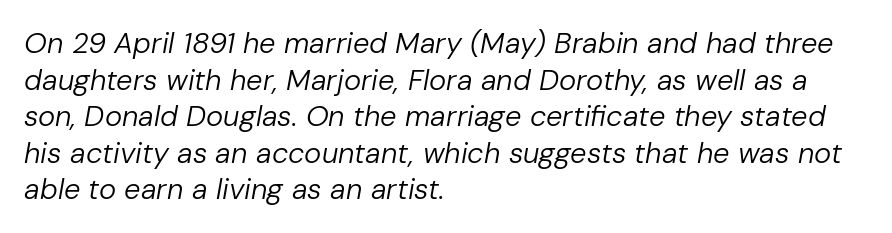
Q: Is the text bold? A: No.
Q: Is the text italic (slanted)? A: Yes, it leans right by about 10 degrees.
Q: Is the text underlined? A: No.
Q: How is the paragraph aligned? A: Left-aligned.
Q: Is the spacing between letters normal or unusually wide? A: Normal.
Q: Is the spacing between lines tight, normal or loose? A: Normal.
Q: Width (condensed, normal, or wide)? A: Normal.
Q: Stroke contrast? A: Low.
Q: x-height? A: Medium.
Q: Monospaced? A: No.
